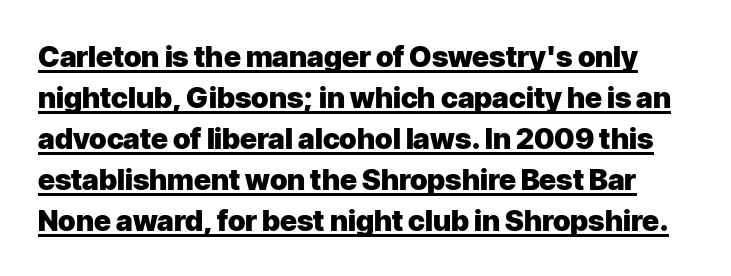
Q: Is the text bold? A: Yes.
Q: Is the text italic (slanted)? A: No, it is upright.
Q: Is the typeface a serif or a sans-serif typeface? A: Sans-serif.
Q: Is the text underlined? A: Yes.
Q: Is the spacing between letters normal or unusually wide? A: Normal.
Q: Is the spacing between lines tight, normal or loose? A: Normal.
Q: Width (condensed, normal, or wide)? A: Normal.
Q: Stroke contrast? A: Low.
Q: x-height? A: Medium.
Q: Monospaced? A: No.
